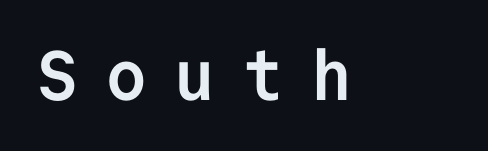
The image shows 70 px semibold sans-serif type, upright, monospaced; set unusually wide letter spacing (+0.4 em), not underlined; low stroke contrast and a medium x-height.
